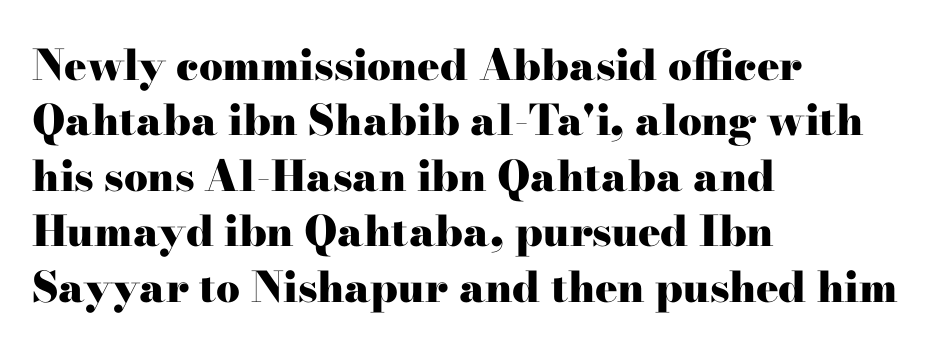
In CSS terms this would be text-align: left. Every character sits straight up, as roman type does. I'd call this a serif setting — the letters wear small feet. One glance says typical: line gaps are just what's usual. Its strokes are broad and dark, the hallmark of bold type.
